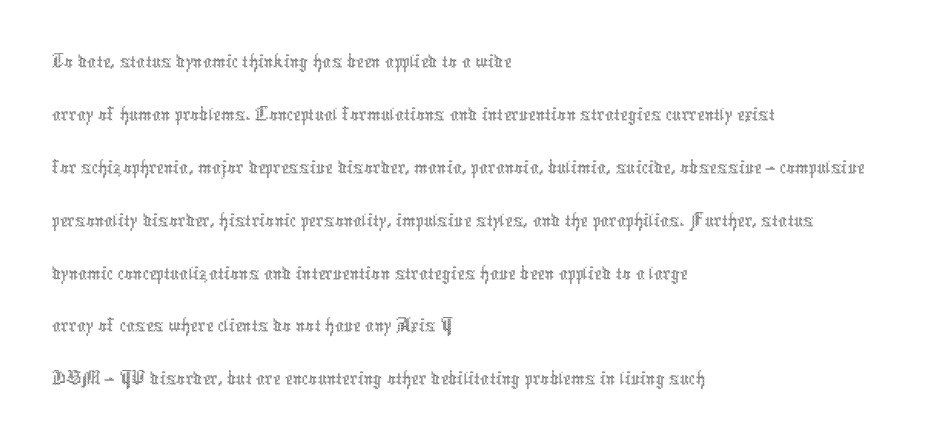
{"italic": "no", "bold": "no", "weight": "thin", "width": "condensed", "x_height": "medium", "monospaced": "no", "underline": "no", "align": "left", "line_spacing_ratio": 1.23, "letter_spacing": "normal", "letter_spacing_em": 0.0, "glyph_px": 43}
